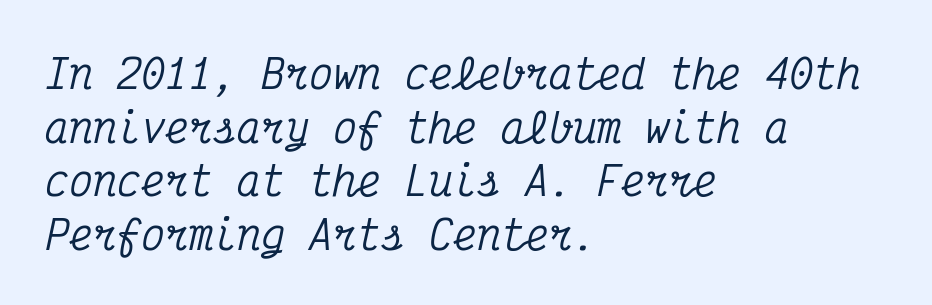
The image shows 40 px condensed serif type, italic (leaning right), monospaced; set left-aligned, normal line spacing (1.34x), normal letter spacing, not underlined; medium stroke contrast and a medium x-height.
